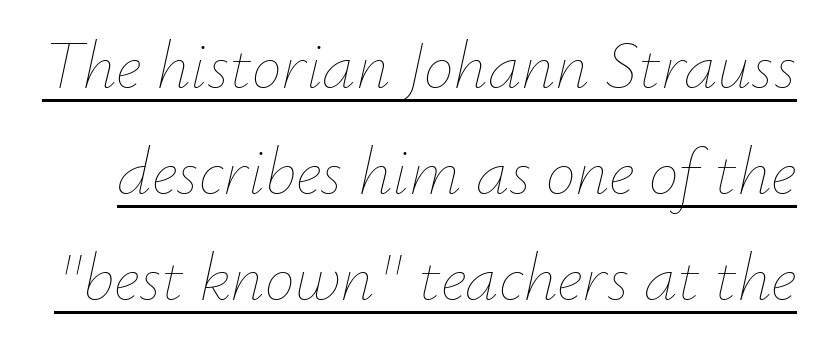
Q: Is the text bold? A: No.
Q: Is the text italic (slanted)? A: Yes, it leans right by about 12 degrees.
Q: Is the text underlined? A: Yes.
Q: Is the spacing between letters normal or unusually wide? A: Normal.
Q: Is the spacing between lines tight, normal or loose? A: Normal.
Q: Width (condensed, normal, or wide)? A: Normal.
Q: Stroke contrast? A: Low.
Q: x-height? A: Small.
Q: Monospaced? A: No.
